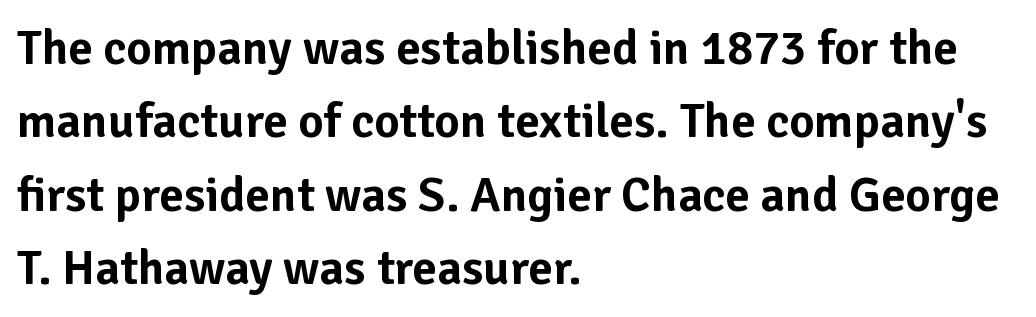
Normally led — the rows are evenly, conventionally spaced. Line beginnings align vertically; line endings do not. I'd call this a sans setting — the letters go barefoot. Underline: absent.
